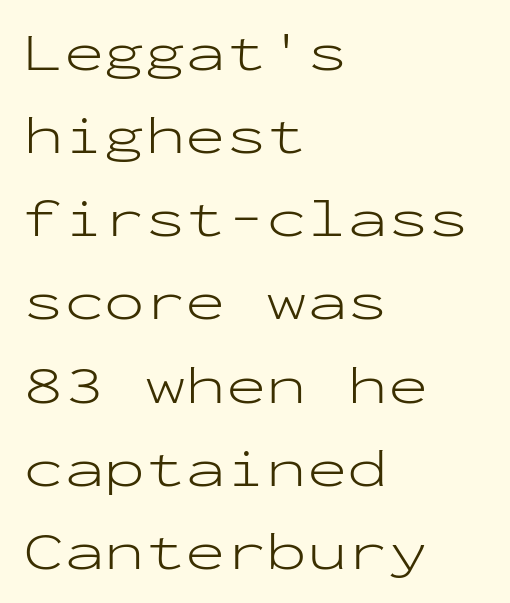
{"serif": "no", "italic": "no", "bold": "no", "weight": "light", "width": "wide", "stroke_contrast": "low", "x_height": "medium", "monospaced": "yes", "underline": "no", "align": "left", "line_spacing": "normal", "line_spacing_ratio": 1.54, "letter_spacing": "normal", "letter_spacing_em": 0.0, "glyph_px": 54}
